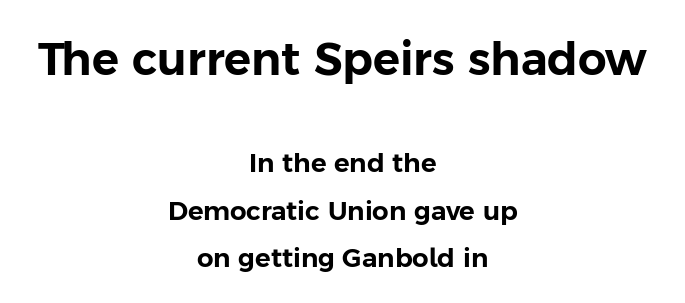
Q: Is the text italic (slanted)? A: No, it is upright.
Q: Is the typeface a serif or a sans-serif typeface? A: Sans-serif.
Q: Is the text underlined? A: No.
Q: How is the paragraph aligned? A: Centered.
Q: Is the spacing between letters normal or unusually wide? A: Normal.
Q: Which block of text is set in a larger size, the first (top) or the second (bottom)? A: The first (top) one.
Q: Width (condensed, normal, or wide)? A: Normal.
Q: Stroke contrast? A: Low.
Q: x-height? A: Medium.
Q: Monospaced? A: No.
